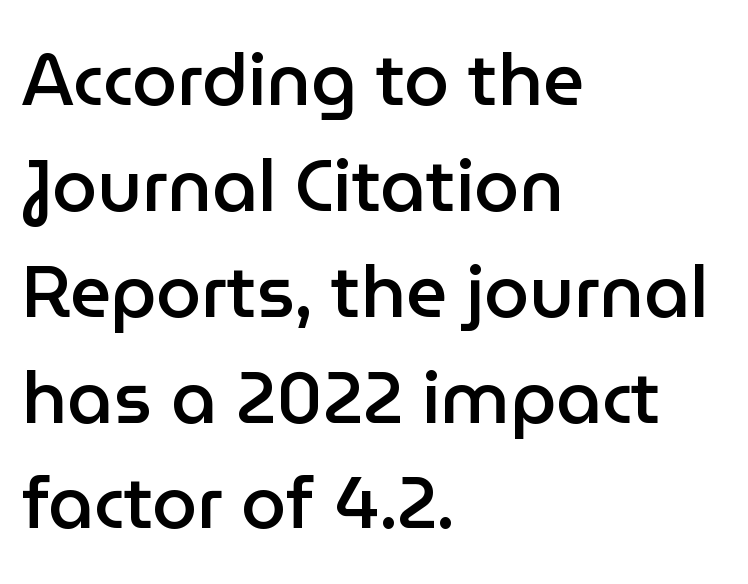
The image shows 72 px semibold sans-serif type, upright; set left-aligned, normal line spacing (1.47x), normal letter spacing, not underlined; low stroke contrast and a medium x-height.
